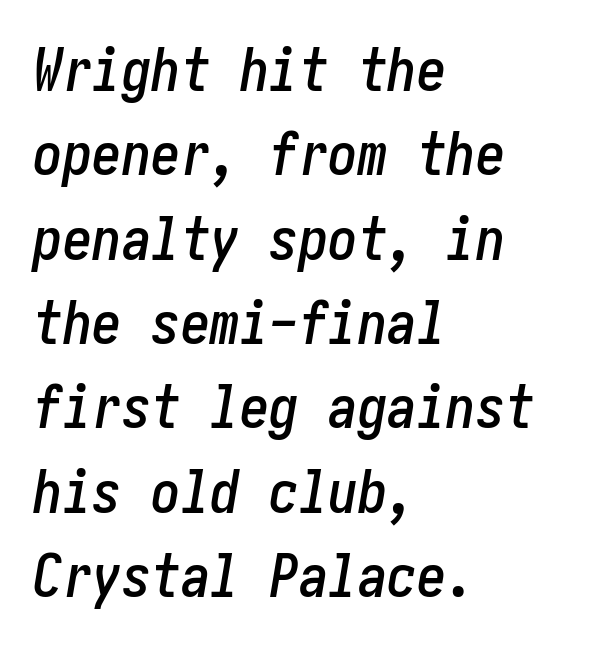
Q: Is the text italic (slanted)? A: Yes, it leans right by about 10 degrees.
Q: Is the text underlined? A: No.
Q: How is the paragraph aligned? A: Left-aligned.
Q: Is the spacing between letters normal or unusually wide? A: Normal.
Q: Is the spacing between lines tight, normal or loose? A: Normal.
Q: Width (condensed, normal, or wide)? A: Condensed.
Q: Stroke contrast? A: Low.
Q: x-height? A: Medium.
